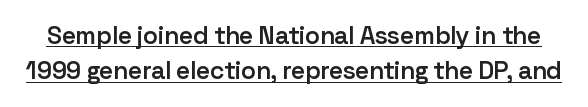
You could call the tracking neutral — neither tight nor loose. The specimen includes a rule beneath the text block's lines. Notice how descenders clear the ascenders below comfortably — that's standard leading. Does the weight exceed regular? Yes, but only to semibold. Does the lettering tilt? It doesn't — this is upright.
